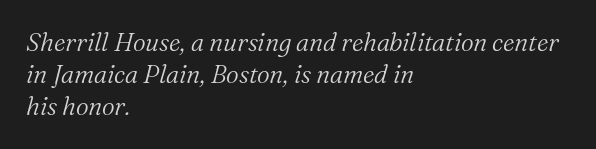
Q: Is the text bold? A: No.
Q: Is the text italic (slanted)? A: Yes, it leans right by about 16 degrees.
Q: Is the text underlined? A: No.
Q: How is the paragraph aligned? A: Left-aligned.
Q: Is the spacing between letters normal or unusually wide? A: Normal.
Q: Is the spacing between lines tight, normal or loose? A: Normal.
